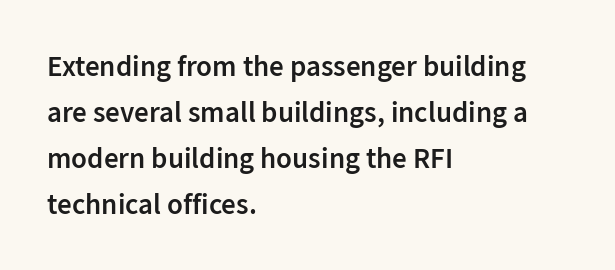
Each word holds together tightly as a unit, with standard inter-letter gaps. The typesetter chose a ragged-right arrangement here. The space between consecutive lines is moderate. The foot of each line stays bare and open.
